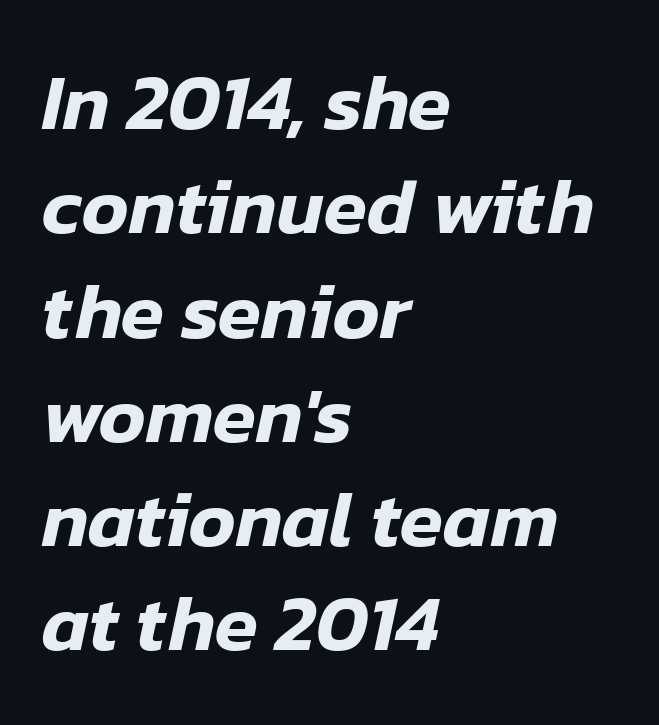
The font's italic variant was chosen for this text. Here the designer chose a conventional face with non-uniform glyph widths. Nobody touched the tracking dial on this one. In CSS terms this would be text-align: left. These lines sit exactly where default settings would place them. Beneath every word, the page is bare.
